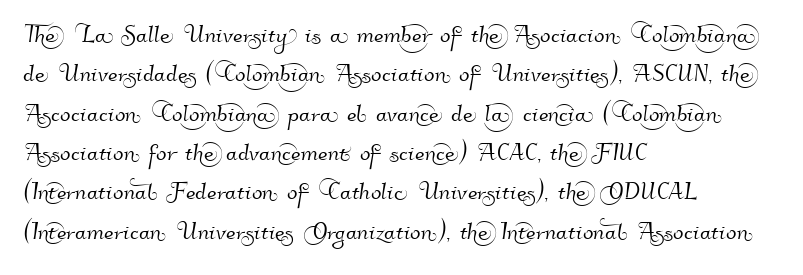
The image shows 31 px sans-serif type; set left-aligned, normal line spacing (1.27x), normal letter spacing, not underlined; high stroke contrast and a small x-height.
